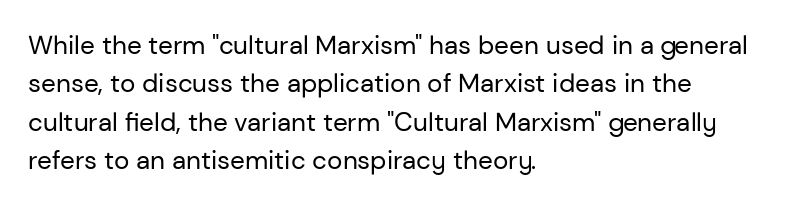
{"italic": "no", "bold": "no", "underline": "no", "align": "left", "line_spacing": "normal", "line_spacing_ratio": 1.48, "letter_spacing": "normal", "letter_spacing_em": 0.0, "glyph_px": 26}
